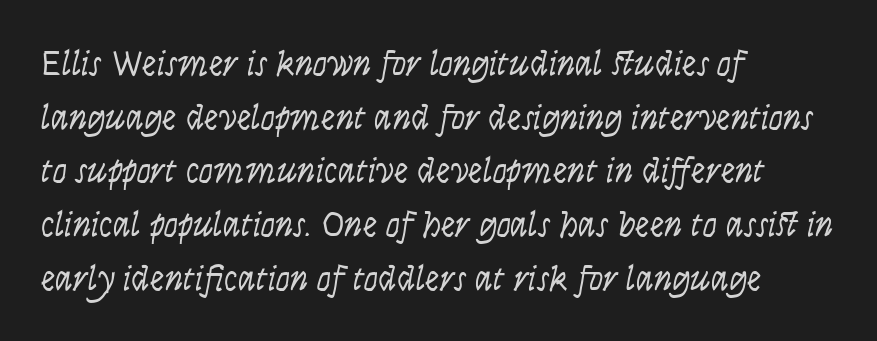
Q: Is the text bold? A: No.
Q: Is the text italic (slanted)? A: Yes.
Q: Is the typeface a serif or a sans-serif typeface? A: Sans-serif.
Q: Is the text underlined? A: No.
Q: How is the paragraph aligned? A: Left-aligned.
Q: Is the spacing between letters normal or unusually wide? A: Normal.
Q: Is the spacing between lines tight, normal or loose? A: Normal.
Q: Width (condensed, normal, or wide)? A: Condensed.
Q: Stroke contrast? A: Low.
Q: x-height? A: Large.
Q: Monospaced? A: No.
